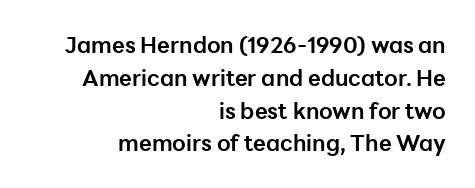
Nope, not italic — everything's standing straight. All the whitespace from short lines collects on the left. Underline: absent. Horizontal bands of white between lines are of average thickness. The characters look thick and weighty, a clear bold. Tracking here is standard; glyphs follow each other at the usual distance.
